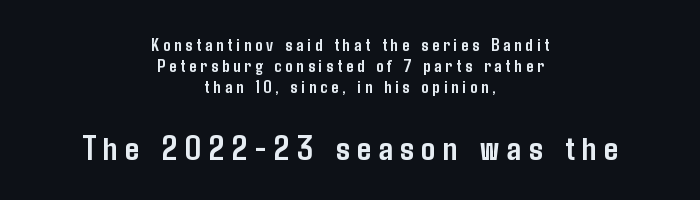
These lines are centered, leaving both edges ragged. Decoration check: the copy has no underline. Is the letter spacing exaggerated? Yes — the characters are pushed far apart. This is sans-serif lettering, the kind often seen on screens and signage. Do the characters align in a grid? No, the font is proportional. A roman cut, with each character standing at attention.
